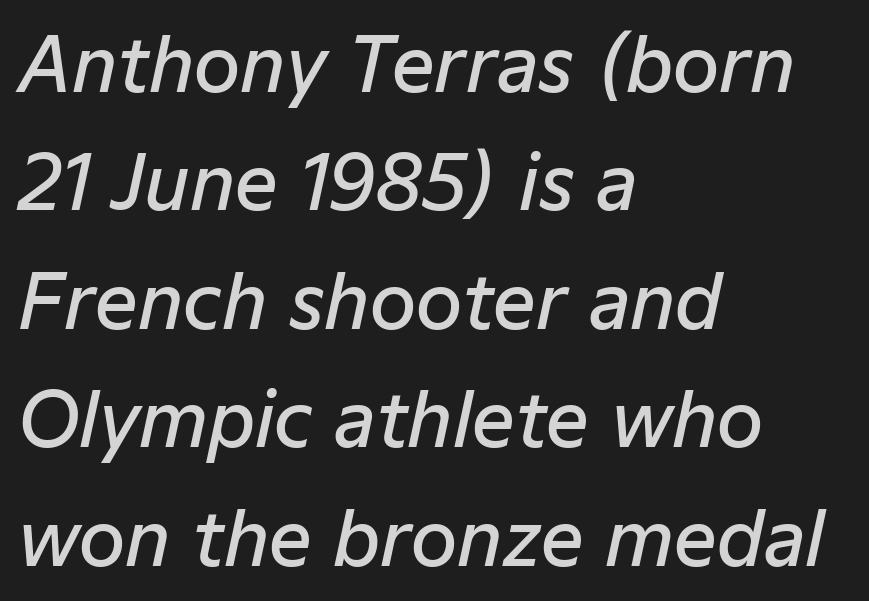
{"italic": "yes", "lean": "right", "slant_degrees": 12, "bold": "semi", "weight": "semibold", "width": "normal", "stroke_contrast": "low", "x_height": "medium", "monospaced": "no", "underline": "no", "align": "left", "line_spacing": "normal", "line_spacing_ratio": 1.58, "letter_spacing": "normal", "letter_spacing_em": 0.0, "glyph_px": 75}
